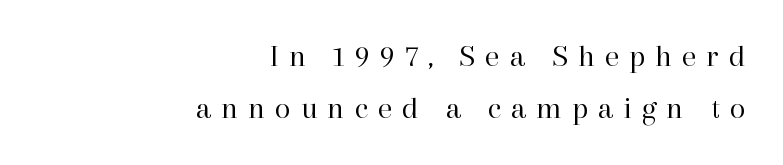
The image shows 32 px regular-weight serif type, upright; set right-aligned, normal line spacing (1.63x), unusually wide letter spacing (+0.31 em), not underlined; high stroke contrast and a medium x-height.
